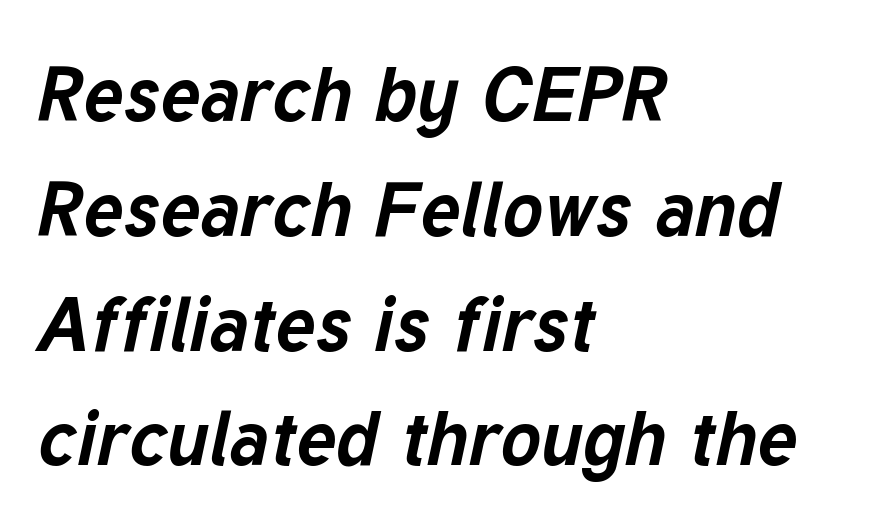
The image shows 76 px bold type, italic (leaning right); set left-aligned, normal line spacing (1.51x), normal letter spacing, not underlined; low stroke contrast and a medium x-height.
